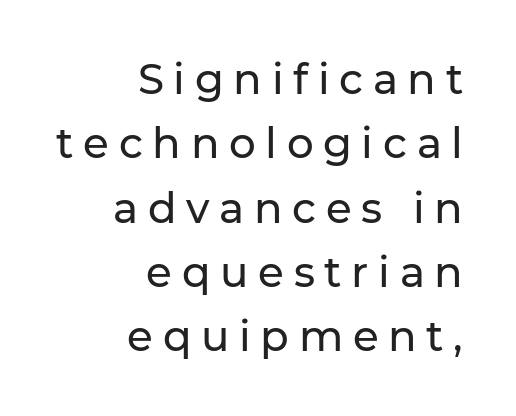
The image shows 42 px sans-serif type, upright; set right-aligned, normal line spacing (1.53x), unusually wide letter spacing (+0.23 em), not underlined; low stroke contrast and a medium x-height.
